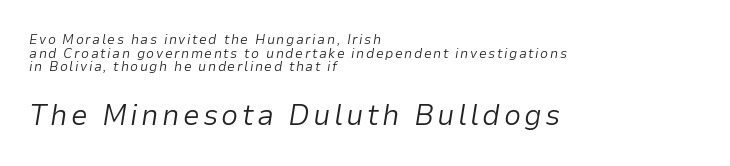
Looking at the ascenders, they clearly lean. Layout note: lines flush left. The vertical gap from one line to the next is small. The face used here appears at its bigger size in the lower chunk.
